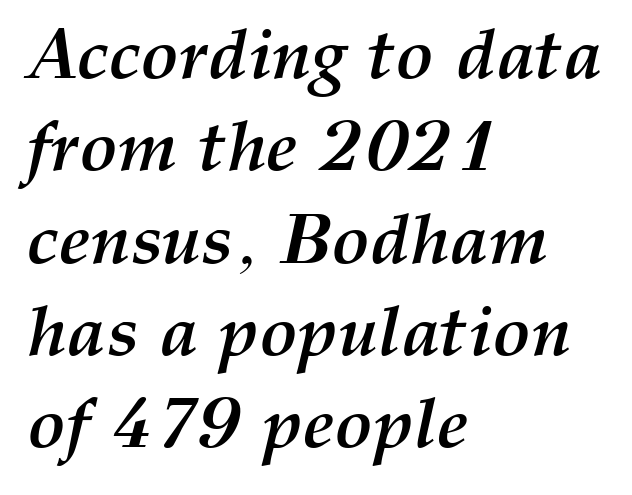
{"italic": "yes", "lean": "right", "slant_degrees": 12, "bold": "yes", "weight": "semibold", "width": "normal", "stroke_contrast": "medium", "x_height": "medium", "monospaced": "no", "underline": "no", "align": "left", "line_spacing": "normal", "line_spacing_ratio": 1.3, "letter_spacing": "normal", "letter_spacing_em": 0.0, "glyph_px": 71}
